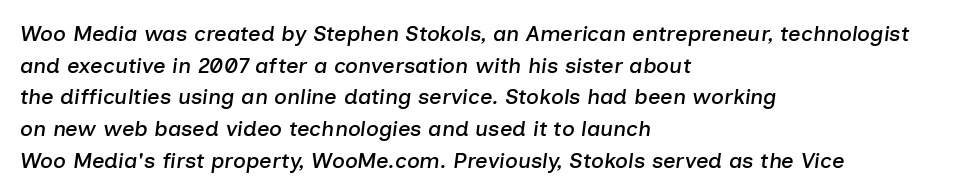
Q: Is the text italic (slanted)? A: Yes, it leans right by about 7 degrees.
Q: Is the text underlined? A: No.
Q: How is the paragraph aligned? A: Left-aligned.
Q: Is the spacing between letters normal or unusually wide? A: Normal.
Q: Is the spacing between lines tight, normal or loose? A: Normal.
